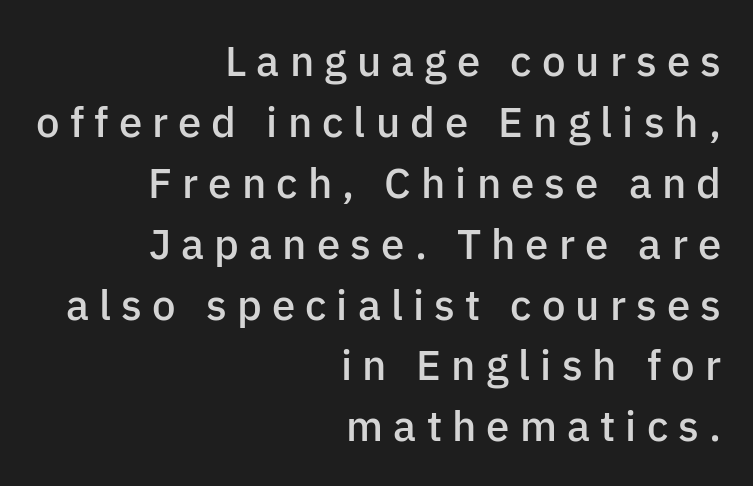
Visually the block forms a straight wall on the right and a jagged coastline on the left. Notice the strokes are somewhat thickened but not fully heavy: this is a semibold. A typesetter would mark this as roman, not italic. The rendering uses a moderate line-height, typical for paragraphs.
